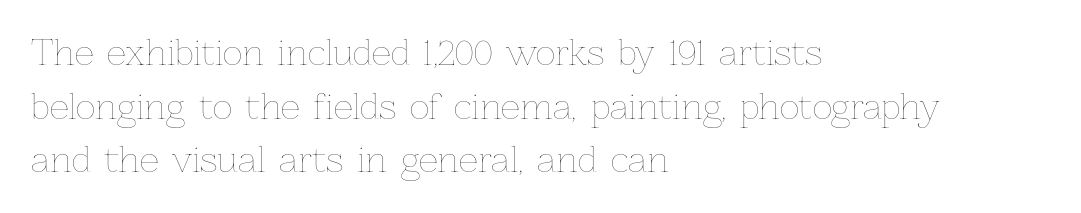
Horizontal bands of white between lines are of average thickness. The ragged edge is on the right, which tells us the setting is flush left. Unmarked baselines from the first word to the last. Tall strokes in this sample are plumb rather than angled. The rendering uses natural spacing where letterforms have individual widths.
